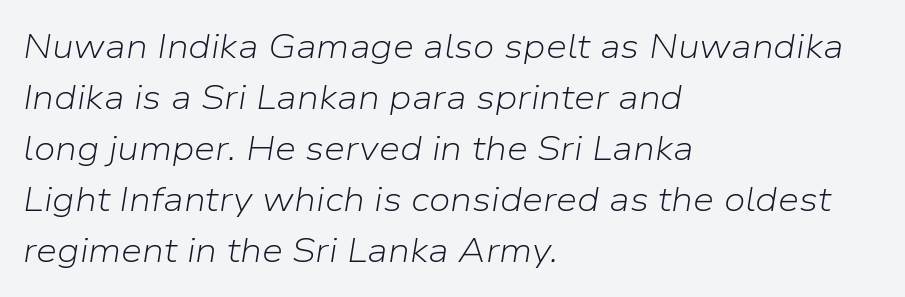
Words appear dense and cohesive because spacing is normal. This sample has the flowing, uneven cadence of proportional lettering. Is the block centered? No — it sits flush against the left margin. Rows of type keep a routine distance in the vertical direction. Counters stay open thanks to moderate or lighter strokes. Bare-footed words on every line.
